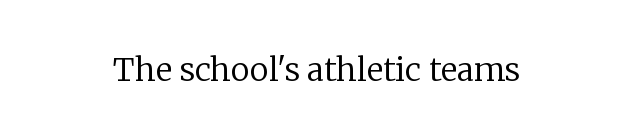
Q: Is the text bold? A: No.
Q: Is the text italic (slanted)? A: No, it is upright.
Q: Is the typeface a serif or a sans-serif typeface? A: Serif.
Q: Is the text underlined? A: No.
Q: Is the spacing between letters normal or unusually wide? A: Normal.
Q: Width (condensed, normal, or wide)? A: Normal.
Q: Stroke contrast? A: Low.
Q: x-height? A: Medium.
Q: Monospaced? A: No.
